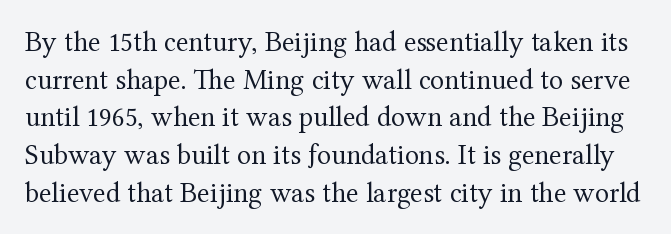
Q: Is the text bold? A: No.
Q: Is the text italic (slanted)? A: No, it is upright.
Q: Is the typeface a serif or a sans-serif typeface? A: Serif.
Q: Is the text underlined? A: No.
Q: Is the spacing between letters normal or unusually wide? A: Normal.
Q: Is the spacing between lines tight, normal or loose? A: Normal.
Q: Width (condensed, normal, or wide)? A: Normal.
Q: Stroke contrast? A: Medium.
Q: x-height? A: Medium.
Q: Monospaced? A: No.
